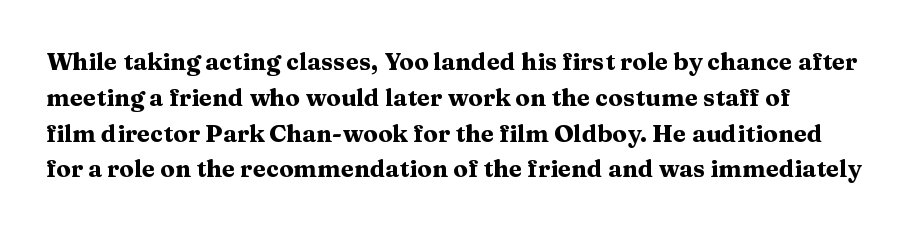
Q: Is the text bold? A: Yes.
Q: Is the text italic (slanted)? A: No, it is upright.
Q: Is the text underlined? A: No.
Q: Is the spacing between letters normal or unusually wide? A: Normal.
Q: Is the spacing between lines tight, normal or loose? A: Normal.
